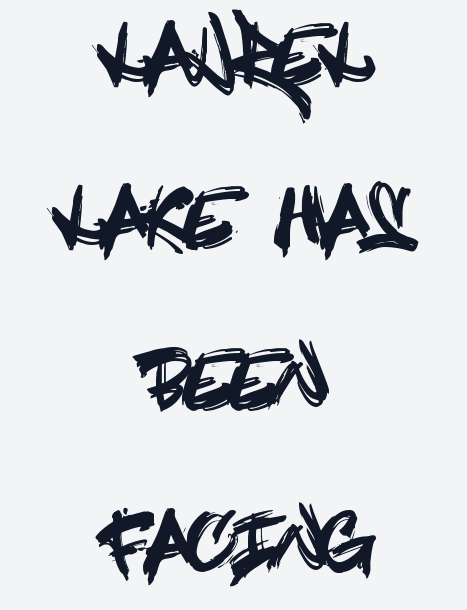
{"serif": "no", "width": "condensed", "x_height": "large", "underline": "no", "align": "center", "line_spacing": "loose", "line_spacing_ratio": 2.06, "letter_spacing": "normal", "letter_spacing_em": 0.0, "glyph_px": 79}
